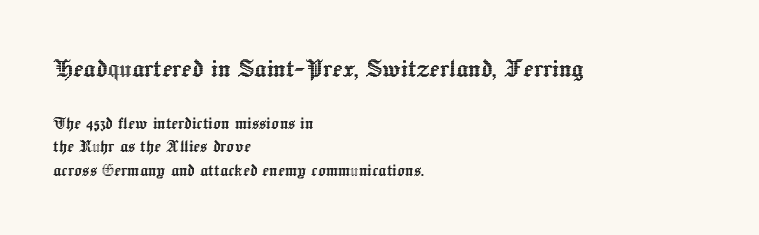
Words float on clear page, feet unadorned. A roman cut, with each character standing at attention. Note the varied advance widths — an 'i' is clearly narrower than an 'm'. The type is set solid horizontally, with unmodified tracking.
